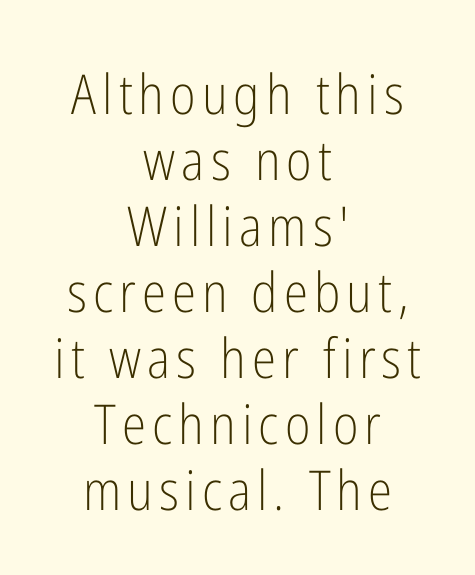
The image shows 55 px light, condensed sans-serif type, upright; set centered, line spacing 1.2x, not underlined; low stroke contrast and a medium x-height.
